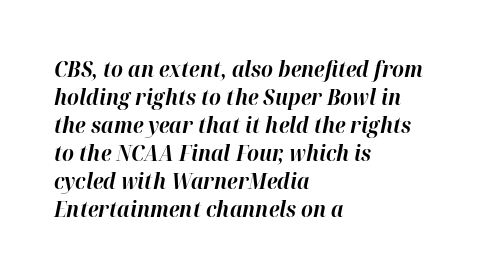
Q: Is the text bold? A: Yes.
Q: Is the text italic (slanted)? A: Yes, it leans right by about 12 degrees.
Q: Is the text underlined? A: No.
Q: How is the paragraph aligned? A: Left-aligned.
Q: Is the spacing between letters normal or unusually wide? A: Normal.
Q: Is the spacing between lines tight, normal or loose? A: Normal.
